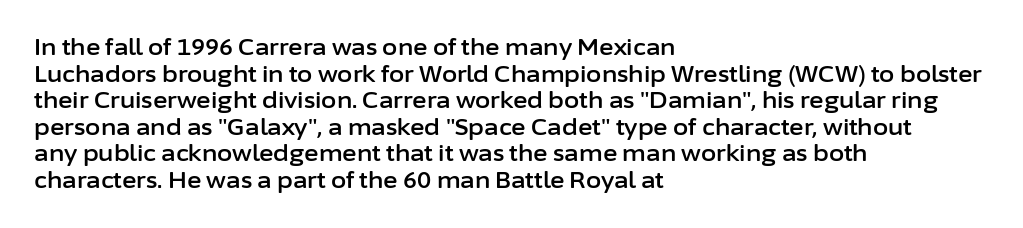
Q: Is the text italic (slanted)? A: No, it is upright.
Q: Is the text underlined? A: No.
Q: How is the paragraph aligned? A: Left-aligned.
Q: Is the spacing between letters normal or unusually wide? A: Normal.
